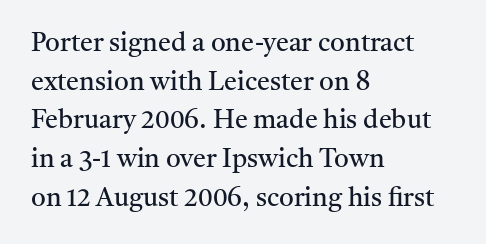
The image shows 26 px text type, upright; set left-aligned, normal line spacing (1.49x), normal letter spacing, not underlined.
